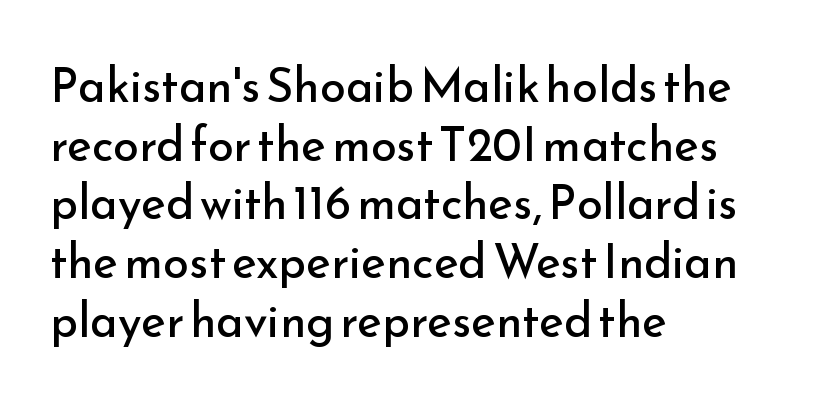
{"serif": "no", "italic": "no", "bold": "no", "weight": "regular", "width": "normal", "stroke_contrast": "low", "x_height": "small", "monospaced": "no", "underline": "no", "align": "left", "line_spacing": "normal", "line_spacing_ratio": 1.25, "letter_spacing": "normal", "letter_spacing_em": 0.0, "glyph_px": 47}
